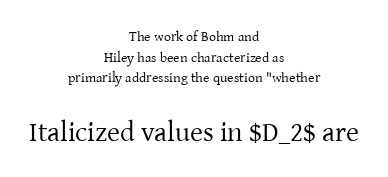
Baseline-to-baseline distance is the conventional proportion of letter height. Type style note: has serifs. A quiet, ordinary-to-light weight characterises the typeface. Words float on clear page, feet unadorned. Ascenders rise straight up at ninety degrees. Note the varied advance widths — an 'i' is clearly narrower than an 'm'.
